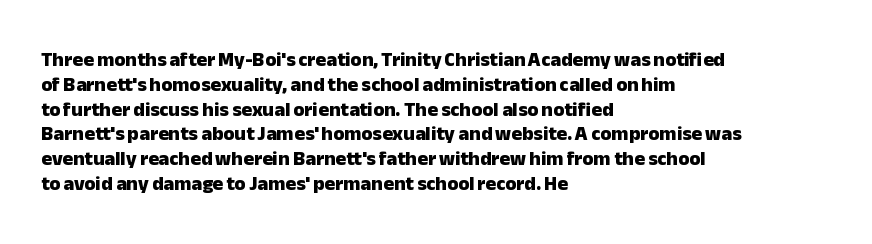
The image shows 20 px bold type, upright; set left-aligned, line spacing 1.24x, normal letter spacing, not underlined.
